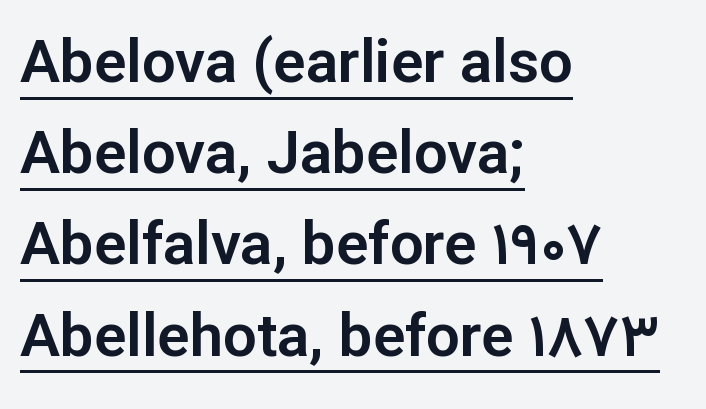
{"serif": "no", "italic": "no", "width": "normal", "stroke_contrast": "low", "x_height": "medium", "monospaced": "no", "underline": "yes", "align": "left", "line_spacing": "normal", "line_spacing_ratio": 1.52, "letter_spacing": "normal", "letter_spacing_em": 0.0, "glyph_px": 60}
